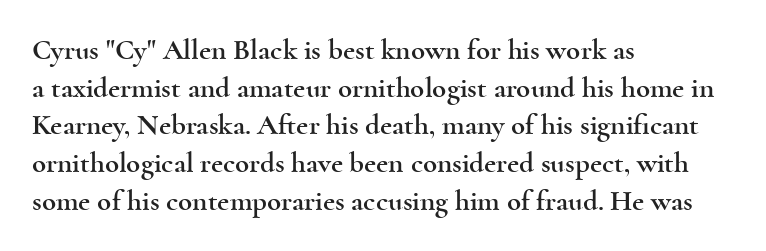
The font family rendered here belongs to the serif group. Horizontally, the lines are justified to the leading edge only. Every character sits straight up, as roman type does. The space beneath each line is pristine and unruled. Successive baselines arrive at the customary interval. Default kerning and tracking; the words read as compact shapes.
